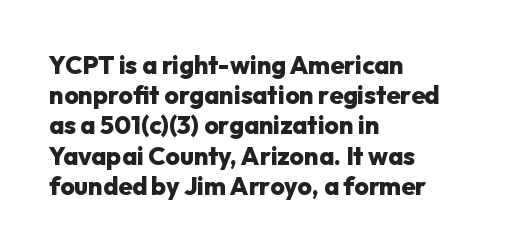
The image shows 25 px bold type, upright; set left-aligned, line spacing 1.21x, normal letter spacing, not underlined.
